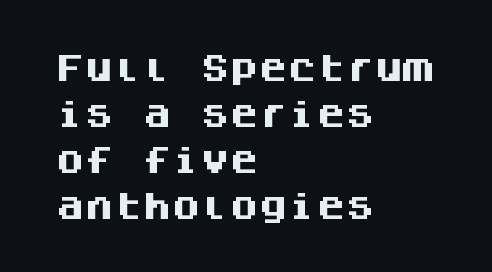
{"serif": "no", "italic": "no", "bold": "yes", "weight": "heavy", "width": "normal", "stroke_contrast": "medium", "x_height": "large", "monospaced": "yes", "underline": "no", "align": "left", "line_spacing": "normal", "line_spacing_ratio": 1.59, "letter_spacing": "normal", "letter_spacing_em": 0.0, "glyph_px": 29}
